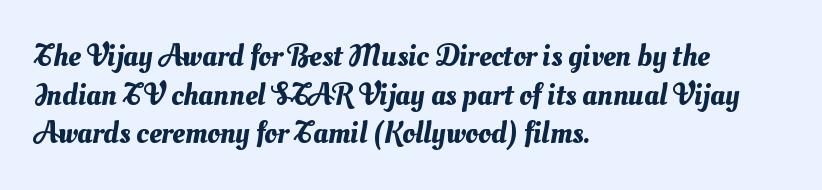
Q: Is the text underlined? A: No.
Q: How is the paragraph aligned? A: Left-aligned.
Q: Is the spacing between letters normal or unusually wide? A: Normal.
Q: Is the spacing between lines tight, normal or loose? A: Normal.
Q: Width (condensed, normal, or wide)? A: Normal.
Q: Stroke contrast? A: Medium.
Q: x-height? A: Small.
Q: Monospaced? A: No.
